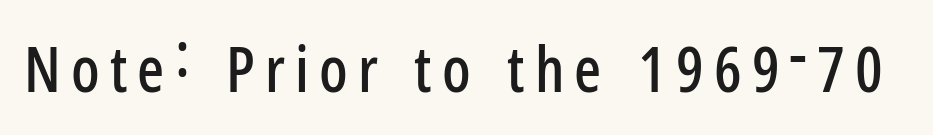
The image shows 63 px condensed sans-serif type, upright; set not underlined; low stroke contrast and a medium x-height.
